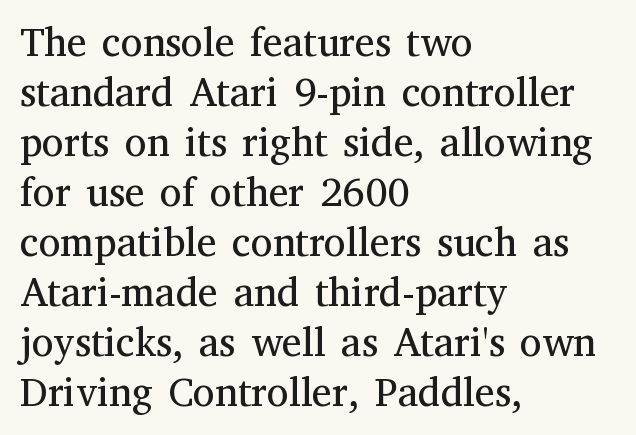
It's the straight-up-and-down kind of type. Unmarked baselines from the first word to the last. The cut favours lightness, reaching ordinary text weight at its darkest. Characters follow at the spacing the type designer built in.
